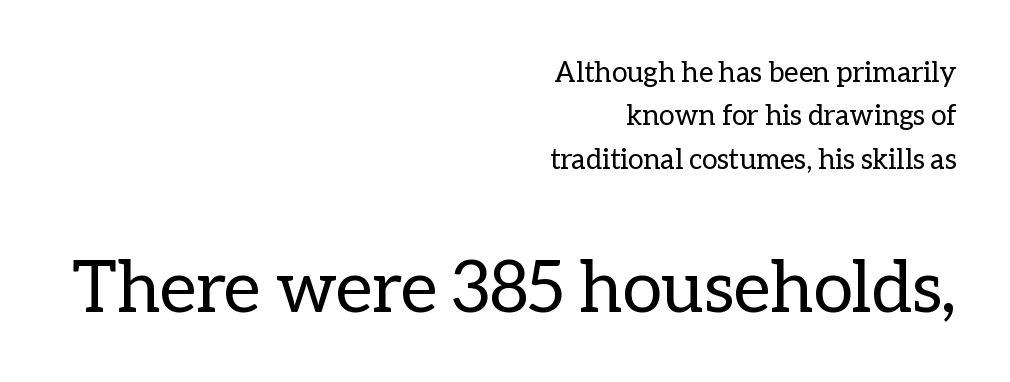
{"italic": "no", "bold": "no", "weight": "regular", "width": "normal", "stroke_contrast": "low", "x_height": "medium", "monospaced": "no", "underline": "no", "align": "right", "line_spacing": "normal", "line_spacing_ratio": 1.55, "letter_spacing": "normal", "letter_spacing_em": 0.0, "larger_block": "second", "size_ratio": 2.54, "glyph_px": 71}
